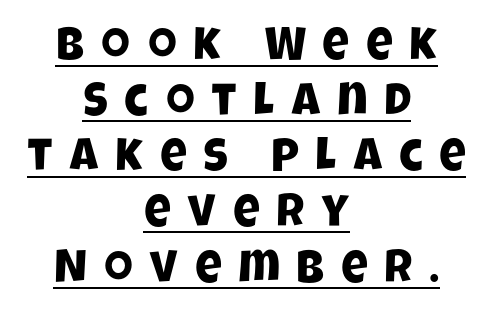
Q: Is the typeface a serif or a sans-serif typeface? A: Sans-serif.
Q: Is the text underlined? A: Yes.
Q: How is the paragraph aligned? A: Centered.
Q: Is the spacing between letters normal or unusually wide? A: Unusually wide.
Q: Width (condensed, normal, or wide)? A: Condensed.
Q: Stroke contrast? A: Low.
Q: x-height? A: Large.
Q: Monospaced? A: No.
